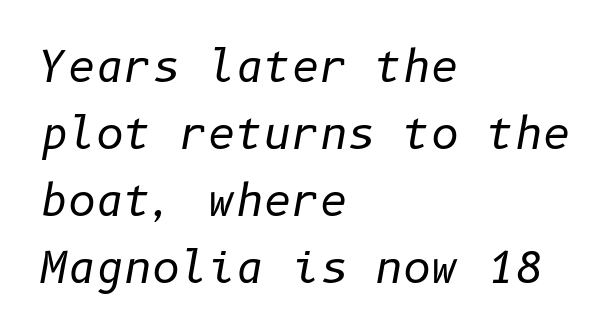
Q: Is the text bold? A: No.
Q: Is the text italic (slanted)? A: Yes, it leans right by about 10 degrees.
Q: Is the text underlined? A: No.
Q: How is the paragraph aligned? A: Left-aligned.
Q: Is the spacing between letters normal or unusually wide? A: Normal.
Q: Is the spacing between lines tight, normal or loose? A: Normal.
Q: Width (condensed, normal, or wide)? A: Normal.
Q: Stroke contrast? A: Low.
Q: x-height? A: Medium.
